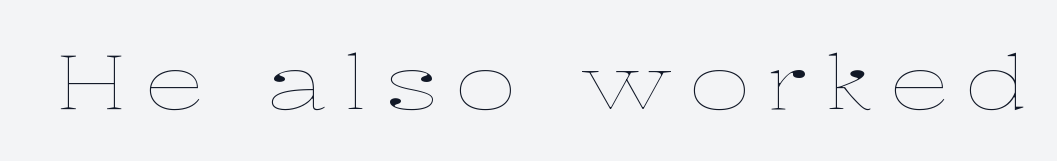
The image shows 76 px thin, wide type, upright; set unusually wide letter spacing (+0.21 em), not underlined; low stroke contrast and a medium x-height.
